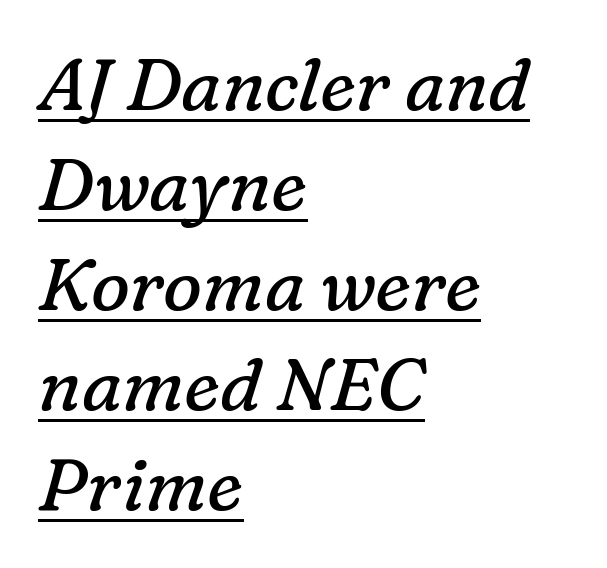
Q: Is the text bold? A: No.
Q: Is the text italic (slanted)? A: Yes, it leans right by about 16 degrees.
Q: Is the typeface a serif or a sans-serif typeface? A: Serif.
Q: Is the text underlined? A: Yes.
Q: How is the paragraph aligned? A: Left-aligned.
Q: Is the spacing between letters normal or unusually wide? A: Normal.
Q: Is the spacing between lines tight, normal or loose? A: Normal.
Q: Width (condensed, normal, or wide)? A: Normal.
Q: Stroke contrast? A: Low.
Q: x-height? A: Medium.
Q: Monospaced? A: No.
